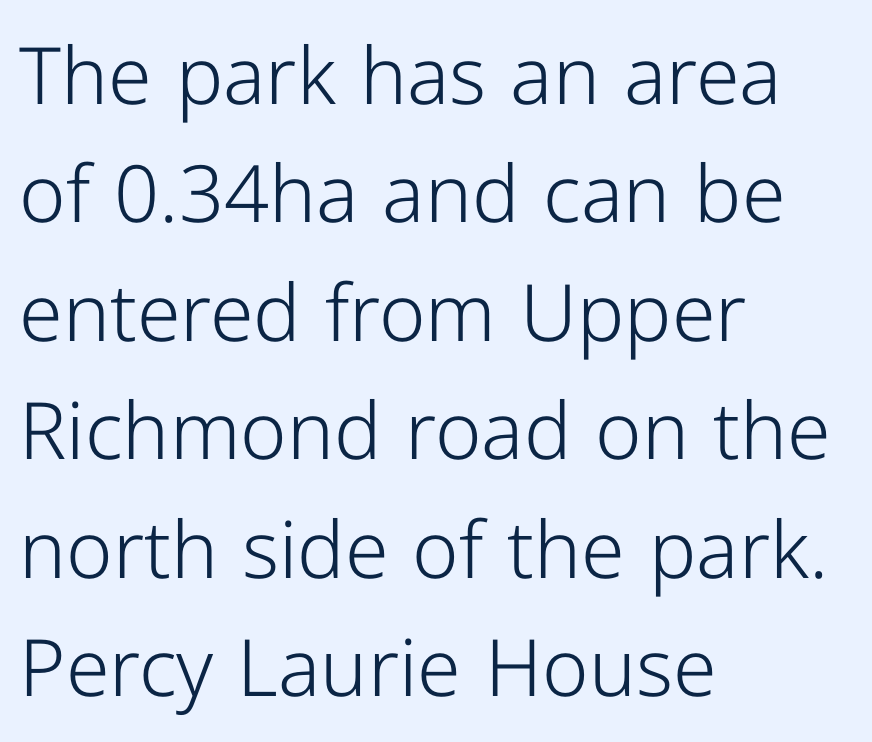
Notice how the stems are strictly vertical — no italics here. Teacher's note: observe the even left margin — that is flush-left alignment. There is no visible air inserted between adjacent glyphs. On a weight scale, this lands at 450 or below. The area under the type is left untouched. Successive baselines arrive at the customary interval.
